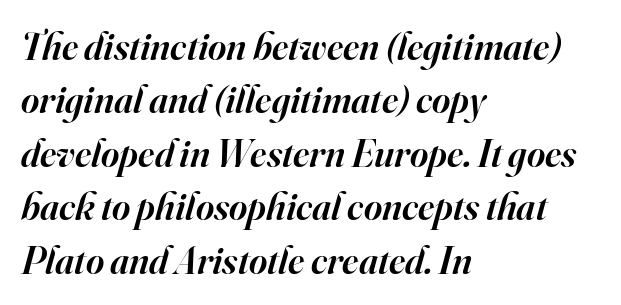
The letterforms sit shoulder to shoulder at normal distance. Semibold letterforms, between regular and bold. This is serif lettering, the kind often seen in printed books. The specimen reads as italic at a glance.
